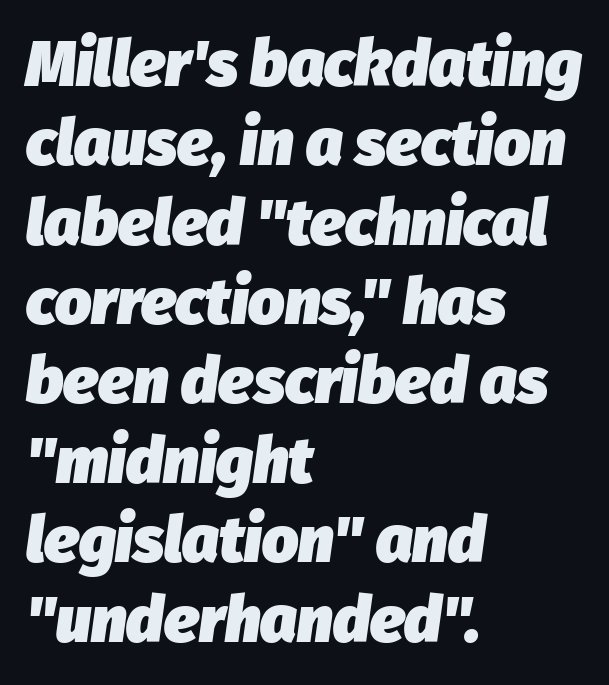
The image shows 64 px heavy type, italic (leaning right); set left-aligned, line spacing 1.24x, normal letter spacing, not underlined; low stroke contrast and a medium x-height.
